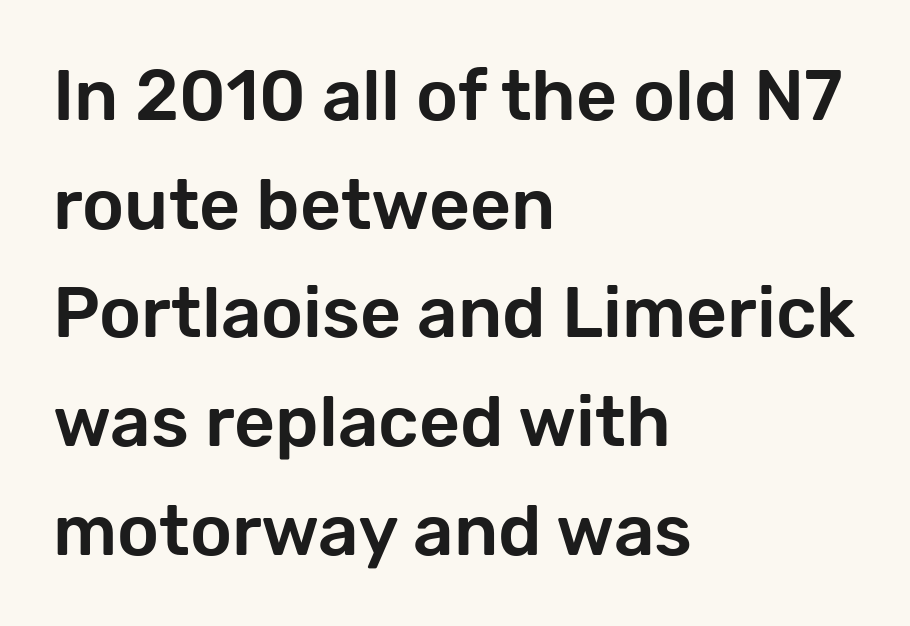
If you drew a line through each stem, it would be perfectly vertical. The letters sit at their default tracking, neither squeezed nor spread. Spacing verdict: proportional, widths tailored to each character. A normal amount of white space separates one row of letters from the next. Note: no serifs on the glyphs.
